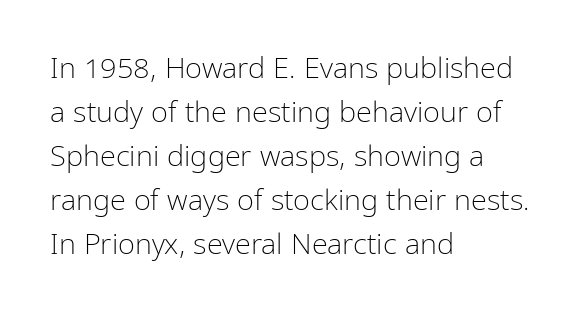
The paragraph shown leans on its left margin. The text was rendered using a sans face with plain stroke endings. Is the stroke heavy? The answer is a plain regular-or-lighter. Here the glyphs are tracked normally, forming tight word shapes. The strip under each line holds only bare page.
